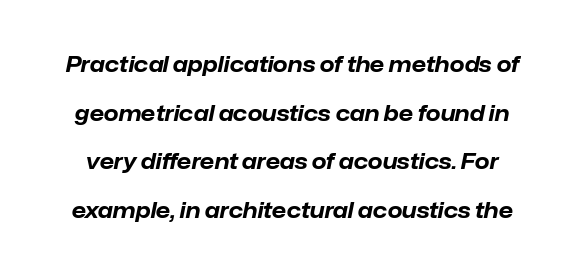
Summary of vertical rhythm: relaxed, with wide interline spacing. Quick note: italic. Nobody drew a line under any word here. Heavy-handed strokes throughout: this text is bold. Honestly, the letter spacing is just normal — you wouldn't notice it.
